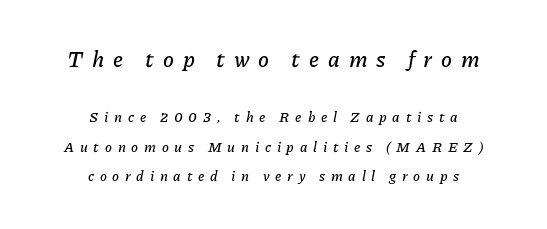
{"italic": "yes", "lean": "right", "slant_degrees": 11, "underline": "no", "align": "center", "line_spacing": "loose", "line_spacing_ratio": 2.11, "letter_spacing": "wide", "letter_spacing_em": 0.41, "larger_block": "first", "size_ratio": 1.57, "glyph_px": 22}
